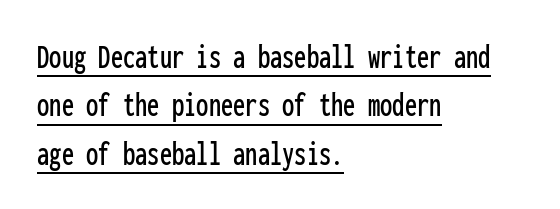
Reading down the column, the eye jumps a familiar distance to each next line. Every character sits straight up, as roman type does. The rag falls on the right side of this text block. What stands out about the letter spacing? Nothing — it is the standard amount. The letters march in equal steps, a hallmark of fixed-pitch type.
